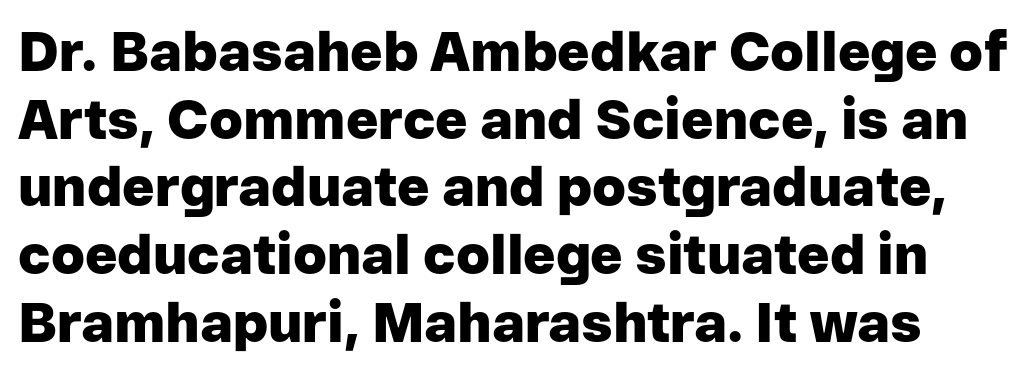
The font is running at its bold setting. The letters sit at their default tracking, neither squeezed nor spread. Rendered with straight, roman letterforms. Underlining? Definitely not there. Looks like regular typesetting: each glyph gets only the width it needs.
